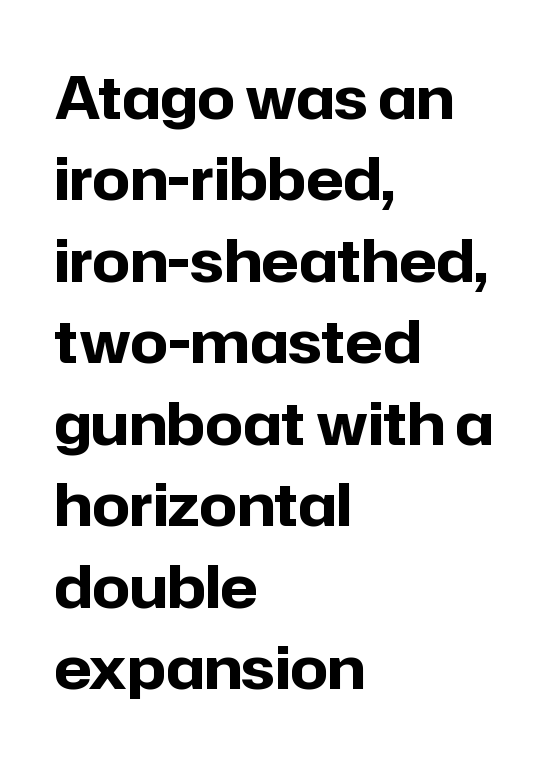
Horizontal bands of white between lines are of average thickness. A typesetter would label this face a sans. Each line starts at the same left margin while the right side varies. On the weight axis this lands at bold, roughly 700. Quick note: underline off.
